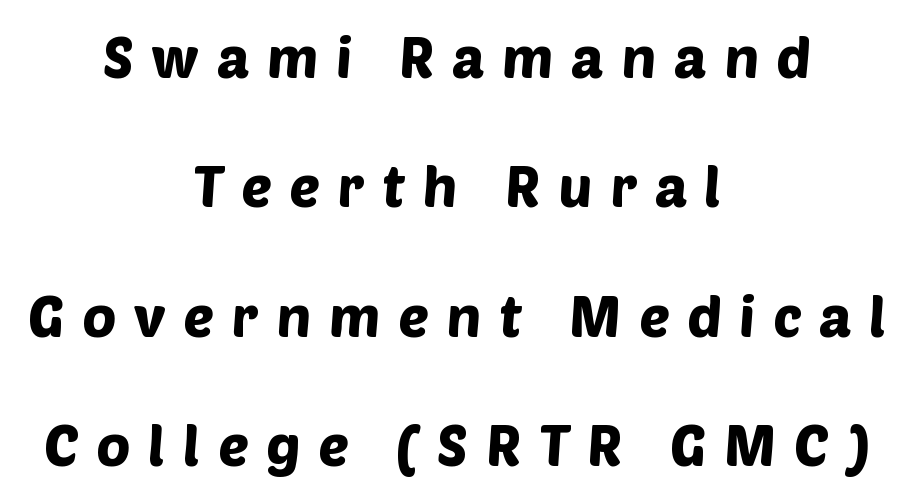
The image shows 57 px sans-serif type; set centered, loose line spacing (2.27x), unusually wide letter spacing (+0.31 em), not underlined; low stroke contrast and a large x-height.
